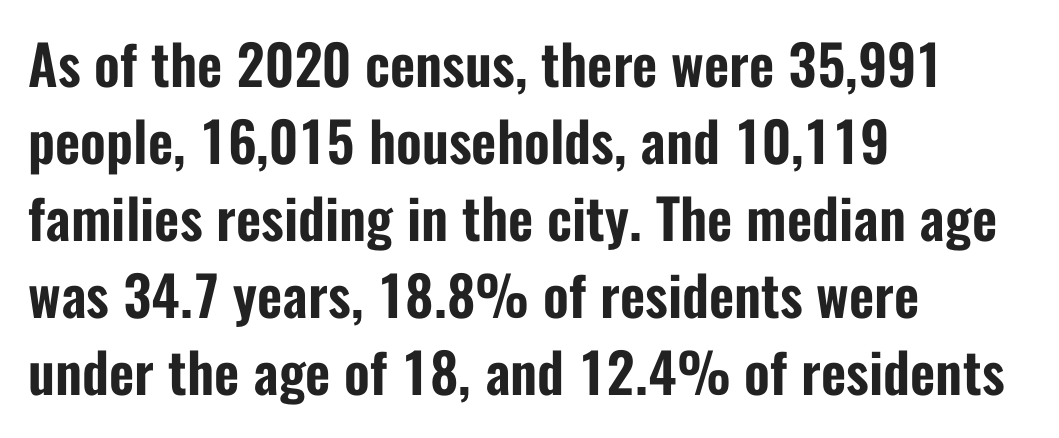
Q: Is the text italic (slanted)? A: No, it is upright.
Q: Is the typeface a serif or a sans-serif typeface? A: Sans-serif.
Q: Is the text underlined? A: No.
Q: How is the paragraph aligned? A: Left-aligned.
Q: Is the spacing between letters normal or unusually wide? A: Normal.
Q: Is the spacing between lines tight, normal or loose? A: Normal.
Q: Width (condensed, normal, or wide)? A: Condensed.
Q: Stroke contrast? A: Low.
Q: x-height? A: Medium.
Q: Monospaced? A: No.
